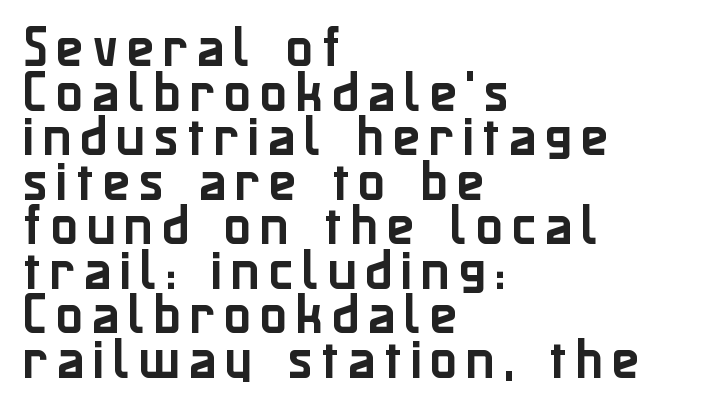
The image shows 45 px sans-serif type, upright; set left-aligned, tight line spacing (0.99x), not underlined; low stroke contrast and a medium x-height.
